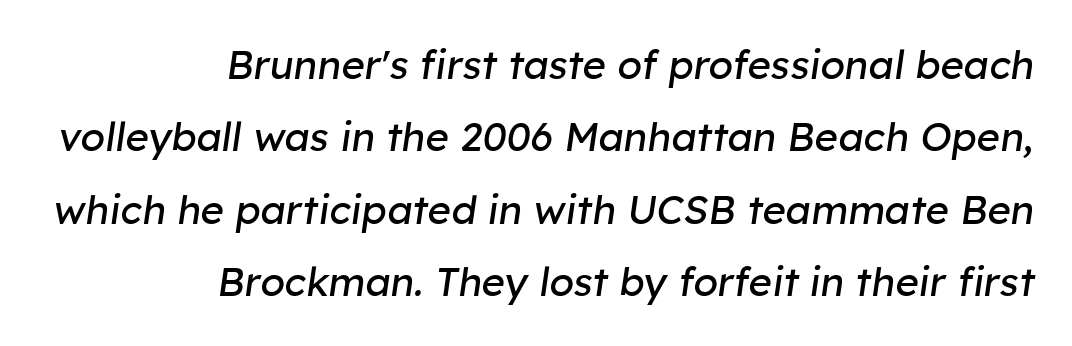
{"italic": "yes", "lean": "right", "slant_degrees": 8, "bold": "no", "weight": "regular", "width": "normal", "stroke_contrast": "low", "x_height": "medium", "monospaced": "no", "underline": "no", "align": "right", "line_spacing_ratio": 1.81, "letter_spacing": "normal", "letter_spacing_em": 0.0, "glyph_px": 40}
